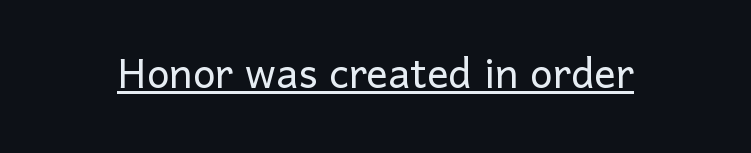
The image shows 54 px light sans-serif type, upright; set centered, normal letter spacing, underlined; low stroke contrast and a medium x-height.
